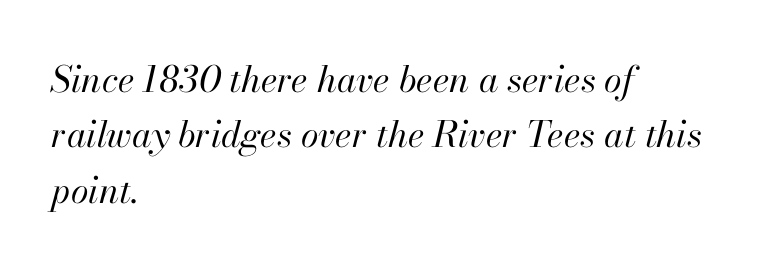
{"italic": "yes", "lean": "right", "slant_degrees": 13, "bold": "no", "weight": "regular", "width": "normal", "stroke_contrast": "high", "x_height": "small", "monospaced": "no", "underline": "no", "align": "left", "line_spacing": "normal", "line_spacing_ratio": 1.54, "letter_spacing": "normal", "letter_spacing_em": 0.0, "glyph_px": 36}
